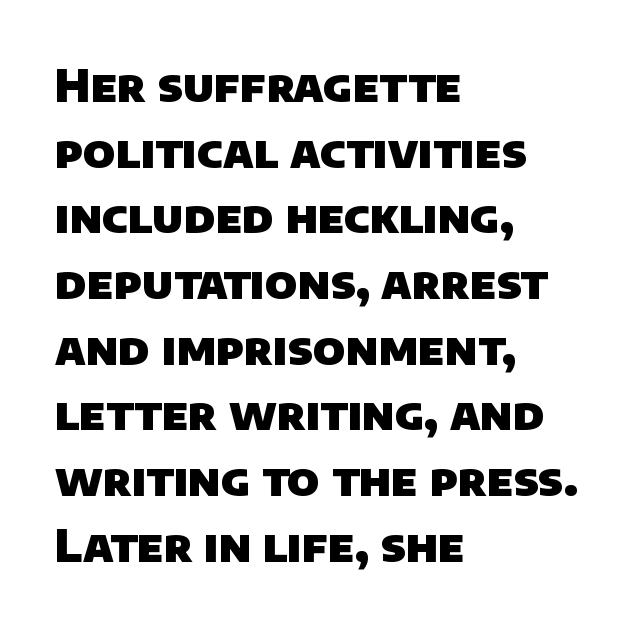
Type style note: lacks serifs. All the whitespace from short lines collects on the right. This is heavy type, rendered in bold. Successive baselines arrive at the customary interval.
